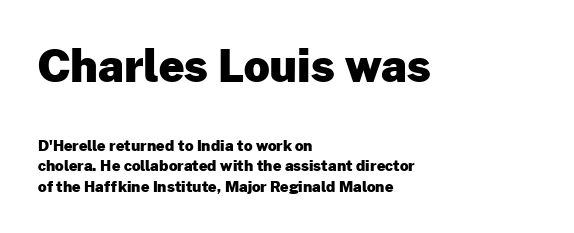
Note the varied advance widths — an 'i' is clearly narrower than an 'm'. Heavy, bold letterforms. Regarding serifs, this sample does without them. The letters stand upright; this is a roman face. Compared with typical body copy, the letter spacing here is the same. The rag falls on the right side of this text block.
